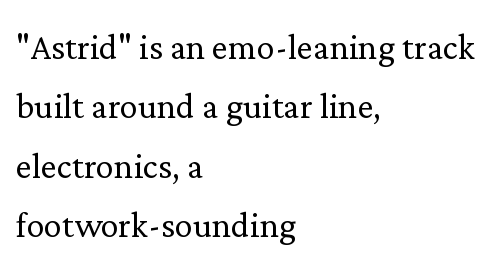
The passage shown is typed in a proportional face where columns would drift. Posture: upright roman. Weight: in the light-to-regular range. The foot of each line stays bare and open.
